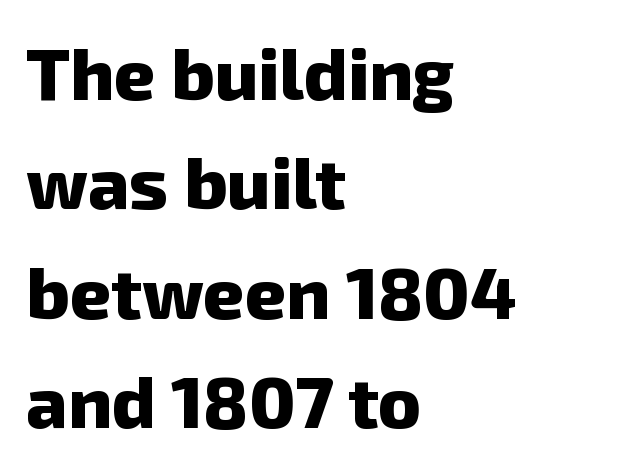
The image shows 72 px heavy sans-serif type; set left-aligned, normal line spacing (1.52x), normal letter spacing, not underlined; low stroke contrast and a medium x-height.
